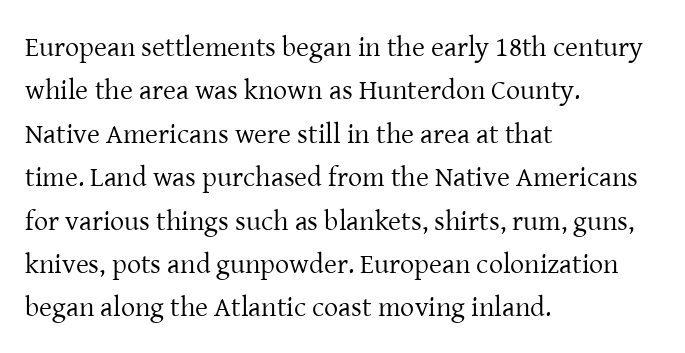
Q: Is the text bold? A: No.
Q: Is the text italic (slanted)? A: No, it is upright.
Q: Is the typeface a serif or a sans-serif typeface? A: Serif.
Q: Is the text underlined? A: No.
Q: How is the paragraph aligned? A: Left-aligned.
Q: Is the spacing between letters normal or unusually wide? A: Normal.
Q: Is the spacing between lines tight, normal or loose? A: Normal.
Q: Width (condensed, normal, or wide)? A: Normal.
Q: Stroke contrast? A: Low.
Q: x-height? A: Medium.
Q: Monospaced? A: No.
